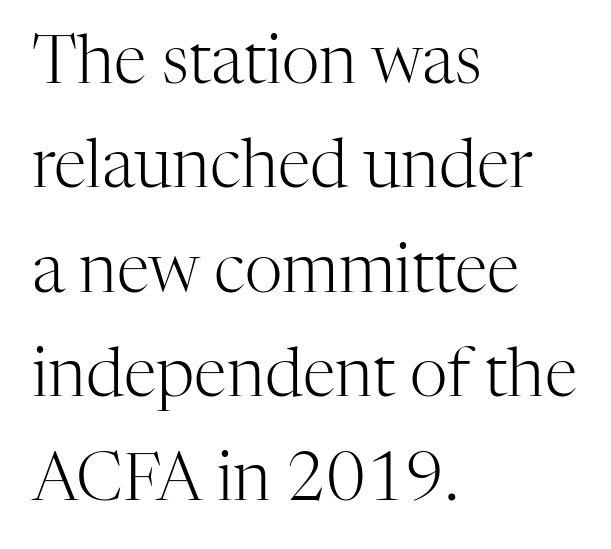
{"serif": "yes", "italic": "no", "bold": "no", "weight": "light", "width": "normal", "stroke_contrast": "high", "x_height": "medium", "monospaced": "no", "underline": "no", "align": "left", "line_spacing": "normal", "line_spacing_ratio": 1.58, "letter_spacing": "normal", "letter_spacing_em": 0.0, "glyph_px": 66}
